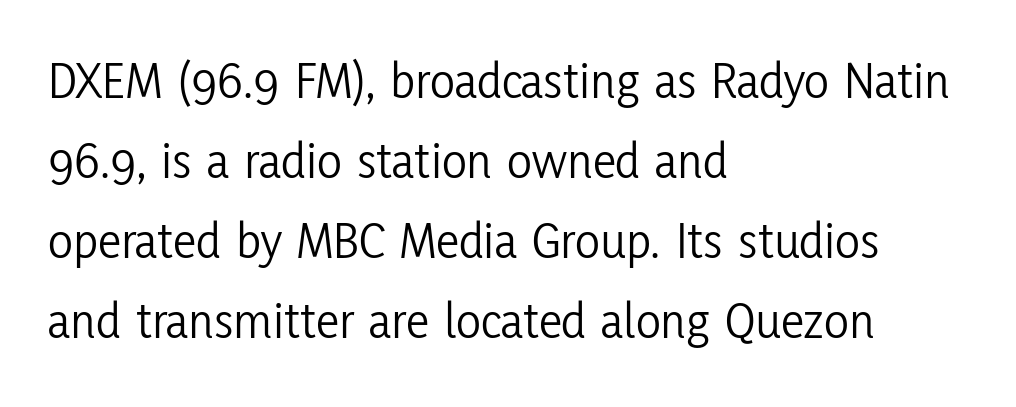
Q: Is the text bold? A: No.
Q: Is the text italic (slanted)? A: No, it is upright.
Q: Is the typeface a serif or a sans-serif typeface? A: Sans-serif.
Q: Is the text underlined? A: No.
Q: How is the paragraph aligned? A: Left-aligned.
Q: Is the spacing between letters normal or unusually wide? A: Normal.
Q: Is the spacing between lines tight, normal or loose? A: Normal.
Q: Width (condensed, normal, or wide)? A: Condensed.
Q: Stroke contrast? A: Low.
Q: x-height? A: Medium.
Q: Monospaced? A: No.
